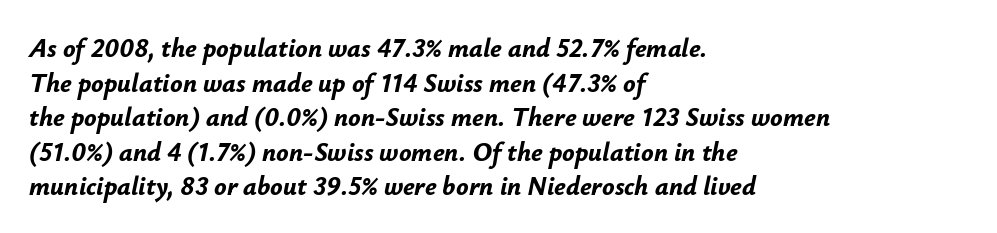
{"italic": "yes", "lean": "right", "slant_degrees": 12, "bold": "yes", "underline": "no", "align": "left", "line_spacing": "normal", "line_spacing_ratio": 1.33, "letter_spacing": "normal", "letter_spacing_em": 0.0, "glyph_px": 26}
